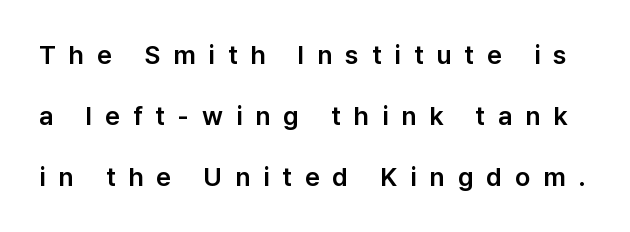
Plain, unruled lines of type. Does the lettering tilt? It doesn't — this is upright. There is plenty of visible air inserted between adjacent glyphs. One glance says open: line gaps are wider than usual.
